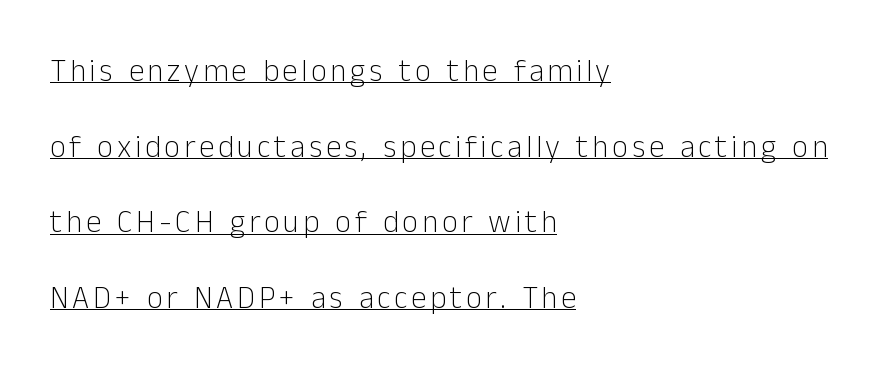
The image shows 31 px light sans-serif type, upright; set left-aligned, loose line spacing (2.44x), underlined; low stroke contrast and a medium x-height.
